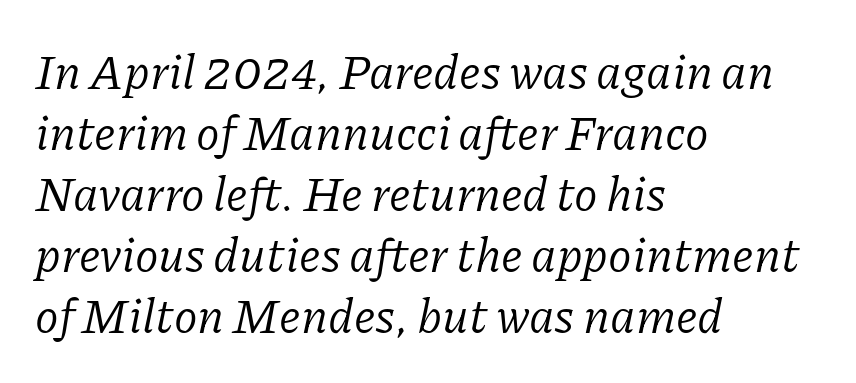
Q: Is the text bold? A: No.
Q: Is the text italic (slanted)? A: Yes, it leans right by about 11 degrees.
Q: Is the typeface a serif or a sans-serif typeface? A: Serif.
Q: Is the text underlined? A: No.
Q: How is the paragraph aligned? A: Left-aligned.
Q: Is the spacing between letters normal or unusually wide? A: Normal.
Q: Is the spacing between lines tight, normal or loose? A: Normal.
Q: Width (condensed, normal, or wide)? A: Normal.
Q: Stroke contrast? A: Low.
Q: x-height? A: Medium.
Q: Monospaced? A: No.
